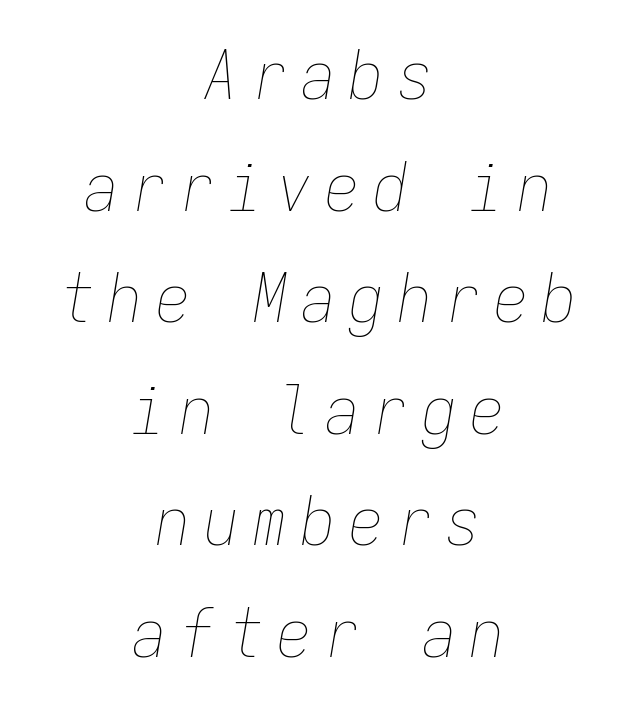
Unmarked baselines from the first word to the last. This reads as an unemphasized weight, regular at the heaviest. Whoever set this chose a conventional vertical rhythm. How are the letters spaced? Widely, with obvious added tracking. Yep, that's italic — everything's leaning. Fixed-width glyphs throughout — classic coding-font behaviour.
